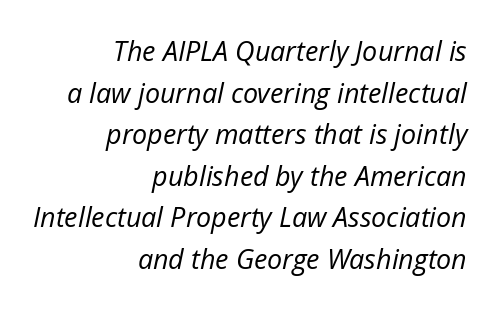
{"italic": "yes", "lean": "right", "slant_degrees": 12, "bold": "no", "underline": "no", "align": "right", "line_spacing": "normal", "line_spacing_ratio": 1.54, "letter_spacing": "normal", "letter_spacing_em": 0.0, "glyph_px": 27}
